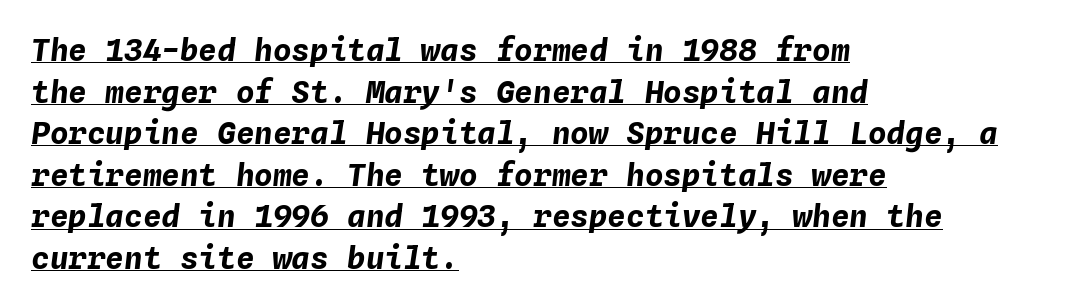
Q: Is the text bold? A: Yes.
Q: Is the text italic (slanted)? A: Yes, it leans right by about 4 degrees.
Q: Is the text underlined? A: Yes.
Q: How is the paragraph aligned? A: Left-aligned.
Q: Is the spacing between letters normal or unusually wide? A: Normal.
Q: Is the spacing between lines tight, normal or loose? A: Normal.
Q: Width (condensed, normal, or wide)? A: Normal.
Q: Stroke contrast? A: Low.
Q: x-height? A: Medium.
Q: Monospaced? A: Yes.
